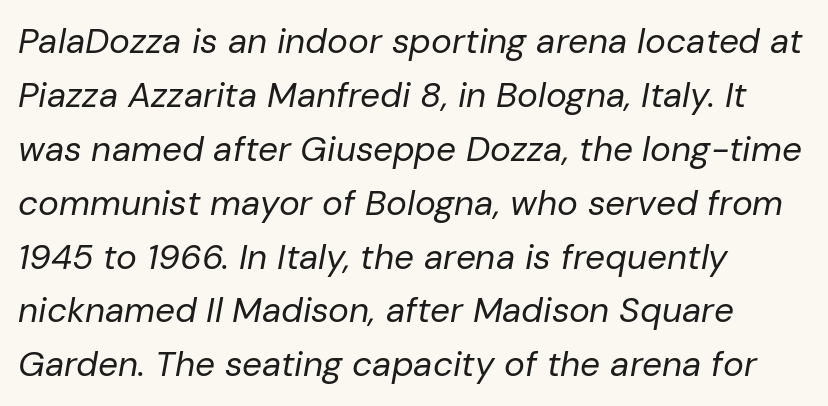
{"italic": "yes", "lean": "right", "slant_degrees": 10, "bold": "no", "weight": "regular", "width": "normal", "stroke_contrast": "low", "x_height": "medium", "monospaced": "no", "underline": "no", "align": "left", "line_spacing": "normal", "line_spacing_ratio": 1.54, "letter_spacing": "normal", "letter_spacing_em": 0.0, "glyph_px": 35}
